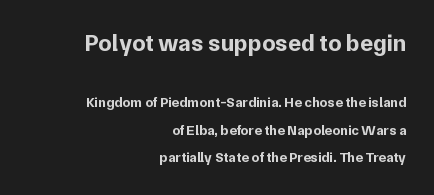
{"italic": "no", "bold": "yes", "underline": "no", "align": "right", "line_spacing": "loose", "line_spacing_ratio": 1.96, "letter_spacing": "normal", "letter_spacing_em": 0.0, "larger_block": "first", "size_ratio": 1.71, "glyph_px": 24}
